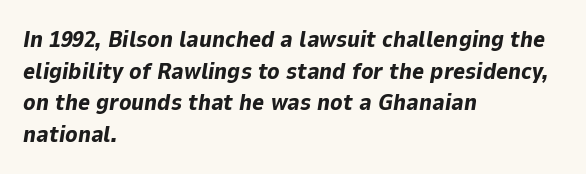
Q: Is the text bold? A: Yes.
Q: Is the text italic (slanted)? A: Yes, it leans right by about 9 degrees.
Q: Is the text underlined? A: No.
Q: How is the paragraph aligned? A: Left-aligned.
Q: Is the spacing between letters normal or unusually wide? A: Normal.
Q: Is the spacing between lines tight, normal or loose? A: Normal.
